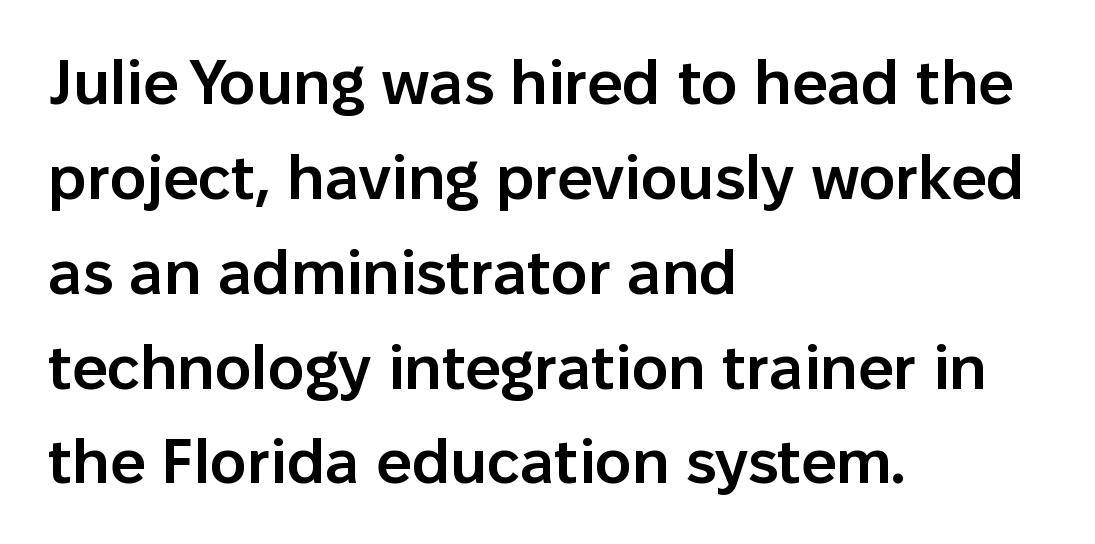
{"serif": "no", "italic": "no", "bold": "semi", "weight": "semibold", "width": "normal", "stroke_contrast": "low", "x_height": "medium", "monospaced": "no", "underline": "no", "align": "left", "line_spacing": "normal", "line_spacing_ratio": 1.53, "letter_spacing": "normal", "letter_spacing_em": 0.0, "glyph_px": 62}
